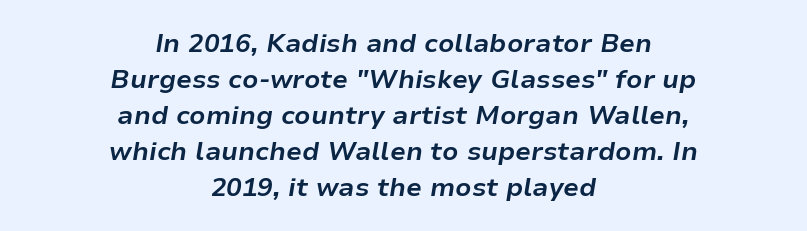
The image shows 26 px bold type, italic (leaning right); set centered, normal line spacing (1.38x), normal letter spacing, not underlined.
